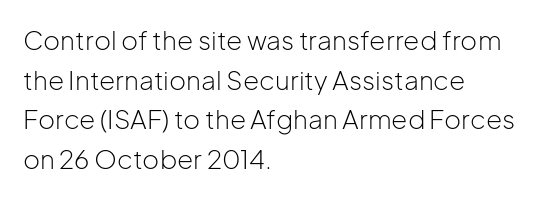
{"italic": "no", "bold": "no", "underline": "no", "align": "left", "line_spacing": "normal", "line_spacing_ratio": 1.52, "letter_spacing": "normal", "letter_spacing_em": 0.0, "glyph_px": 26}
